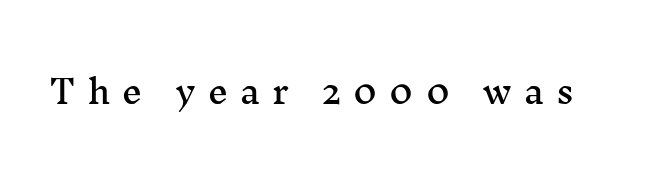
Q: Is the text italic (slanted)? A: No, it is upright.
Q: Is the typeface a serif or a sans-serif typeface? A: Serif.
Q: Is the text underlined? A: No.
Q: Is the spacing between letters normal or unusually wide? A: Unusually wide.
Q: Width (condensed, normal, or wide)? A: Wide.
Q: Stroke contrast? A: Medium.
Q: x-height? A: Medium.
Q: Monospaced? A: No.
